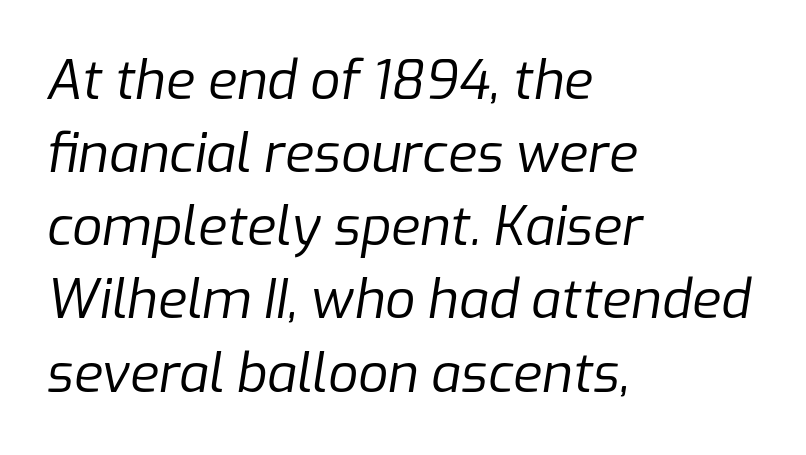
Q: Is the text bold? A: No.
Q: Is the text italic (slanted)? A: Yes, it leans right by about 9 degrees.
Q: Is the text underlined? A: No.
Q: How is the paragraph aligned? A: Left-aligned.
Q: Is the spacing between letters normal or unusually wide? A: Normal.
Q: Is the spacing between lines tight, normal or loose? A: Normal.
Q: Width (condensed, normal, or wide)? A: Normal.
Q: Stroke contrast? A: Low.
Q: x-height? A: Medium.
Q: Monospaced? A: No.
